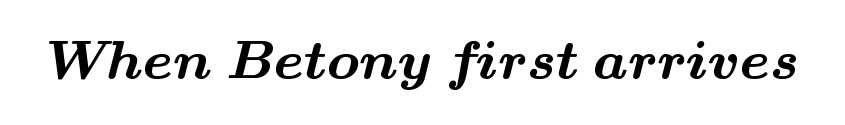
{"serif": "yes", "bold": "yes", "weight": "bold", "width": "wide", "stroke_contrast": "medium", "x_height": "small", "monospaced": "no", "underline": "no", "letter_spacing": "normal", "letter_spacing_em": 0.0, "glyph_px": 55}
